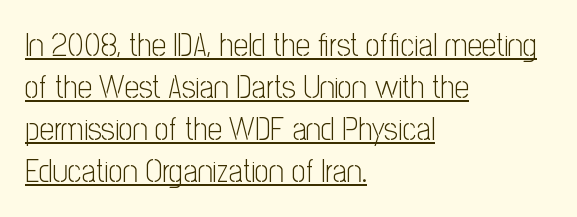
{"serif": "no", "italic": "no", "bold": "no", "weight": "light", "width": "condensed", "stroke_contrast": "low", "x_height": "medium", "monospaced": "no", "underline": "yes", "align": "left", "line_spacing": "normal", "line_spacing_ratio": 1.31, "letter_spacing": "normal", "letter_spacing_em": 0.0, "glyph_px": 32}
